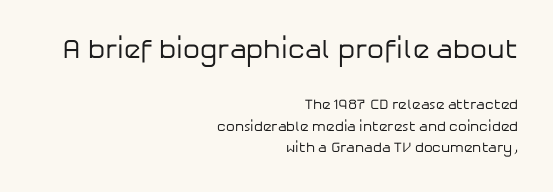
The gaps between neighbouring characters are ordinary and unremarkable. Quick note: interline space is typical. The specimen omits any rule beneath the text block's lines. Character size in the leading block exceeds that of the trailing block. The letters look calm and open, with moderate or lighter stems.
